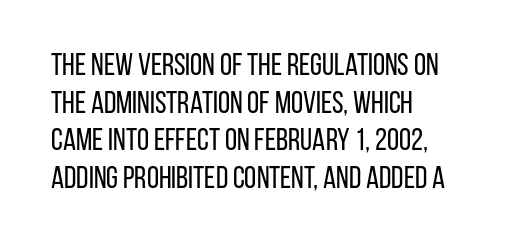
The image shows 31 px regular-weight, condensed sans-serif type, upright; set left-aligned, line spacing 1.21x, normal letter spacing, not underlined; low stroke contrast and a large x-height.
